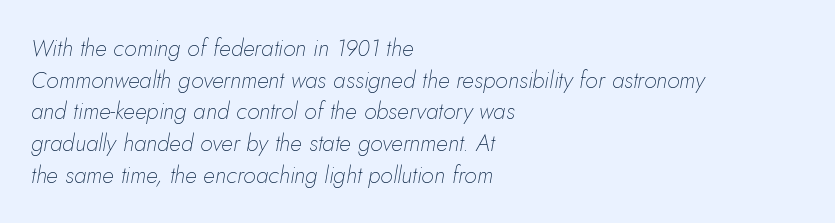
The image shows 23 px text type, italic (leaning right); set left-aligned, normal line spacing (1.38x), normal letter spacing, not underlined.
